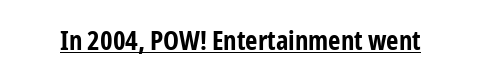
The image shows 27 px bold type, upright; set normal letter spacing, underlined.
